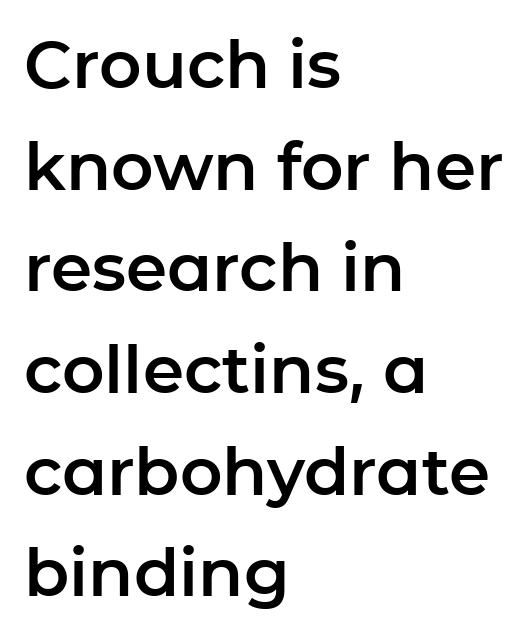
Q: Is the text italic (slanted)? A: No, it is upright.
Q: Is the typeface a serif or a sans-serif typeface? A: Sans-serif.
Q: Is the text underlined? A: No.
Q: How is the paragraph aligned? A: Left-aligned.
Q: Is the spacing between letters normal or unusually wide? A: Normal.
Q: Is the spacing between lines tight, normal or loose? A: Normal.
Q: Width (condensed, normal, or wide)? A: Normal.
Q: Stroke contrast? A: Low.
Q: x-height? A: Medium.
Q: Monospaced? A: No.
